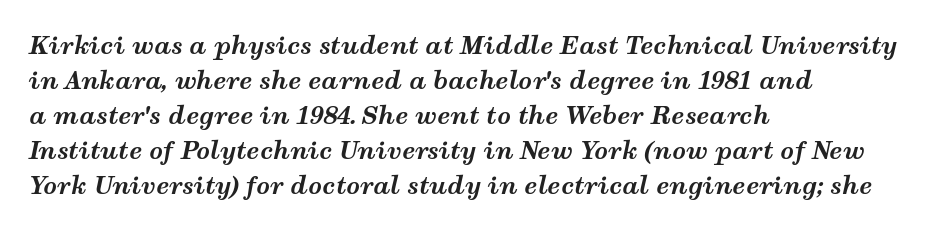
Q: Is the text bold? A: Yes.
Q: Is the text italic (slanted)? A: Yes, it leans right by about 12 degrees.
Q: Is the text underlined? A: No.
Q: How is the paragraph aligned? A: Left-aligned.
Q: Is the spacing between letters normal or unusually wide? A: Normal.
Q: Is the spacing between lines tight, normal or loose? A: Normal.
